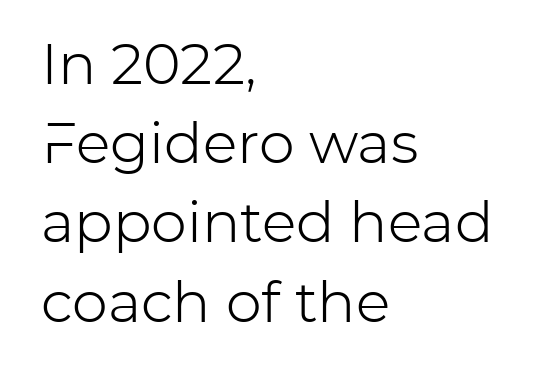
Q: Is the text bold? A: No.
Q: Is the text italic (slanted)? A: No, it is upright.
Q: Is the typeface a serif or a sans-serif typeface? A: Sans-serif.
Q: Is the text underlined? A: No.
Q: How is the paragraph aligned? A: Left-aligned.
Q: Is the spacing between letters normal or unusually wide? A: Normal.
Q: Is the spacing between lines tight, normal or loose? A: Normal.
Q: Width (condensed, normal, or wide)? A: Normal.
Q: Stroke contrast? A: Low.
Q: x-height? A: Medium.
Q: Monospaced? A: No.
